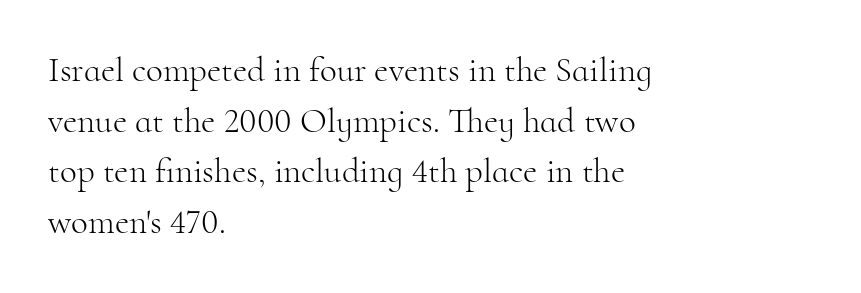
Q: Is the text bold? A: No.
Q: Is the text italic (slanted)? A: No, it is upright.
Q: Is the typeface a serif or a sans-serif typeface? A: Serif.
Q: Is the text underlined? A: No.
Q: How is the paragraph aligned? A: Left-aligned.
Q: Is the spacing between letters normal or unusually wide? A: Normal.
Q: Is the spacing between lines tight, normal or loose? A: Normal.
Q: Width (condensed, normal, or wide)? A: Normal.
Q: Stroke contrast? A: High.
Q: x-height? A: Small.
Q: Monospaced? A: No.
